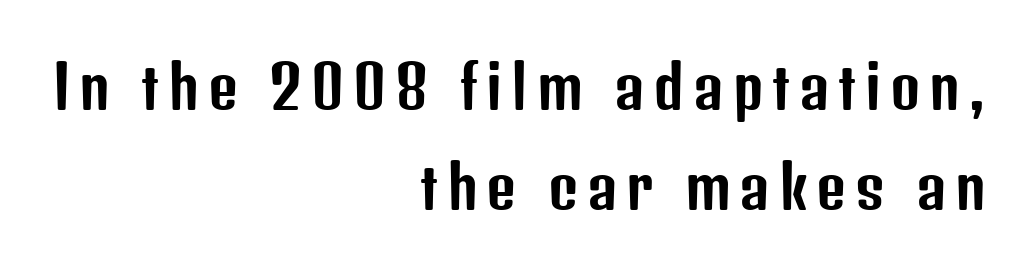
{"serif": "no", "italic": "no", "width": "condensed", "stroke_contrast": "low", "x_height": "medium", "monospaced": "no", "underline": "no", "align": "right", "line_spacing_ratio": 1.73, "glyph_px": 58}
